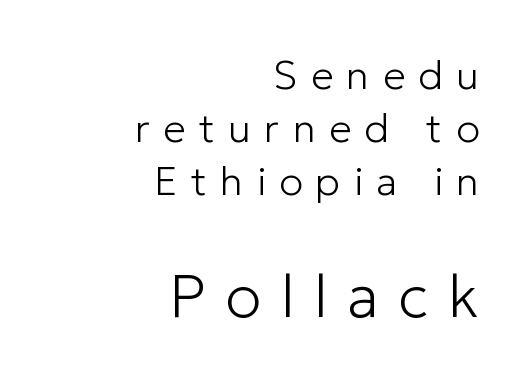
Q: Is the text bold? A: No.
Q: Is the text italic (slanted)? A: No, it is upright.
Q: Is the typeface a serif or a sans-serif typeface? A: Sans-serif.
Q: Is the text underlined? A: No.
Q: How is the paragraph aligned? A: Right-aligned.
Q: Is the spacing between letters normal or unusually wide? A: Unusually wide.
Q: Is the spacing between lines tight, normal or loose? A: Normal.
Q: Which block of text is set in a larger size, the first (top) or the second (bottom)? A: The second (bottom) one.
Q: Width (condensed, normal, or wide)? A: Normal.
Q: Stroke contrast? A: Low.
Q: x-height? A: Medium.
Q: Monospaced? A: No.
